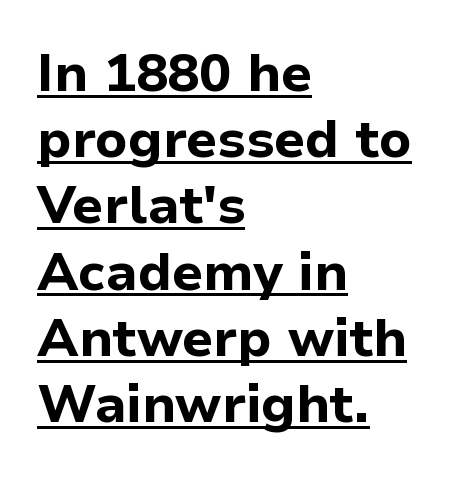
The image shows 53 px bold sans-serif type, upright; set left-aligned, normal line spacing (1.25x), normal letter spacing, underlined; low stroke contrast and a medium x-height.
